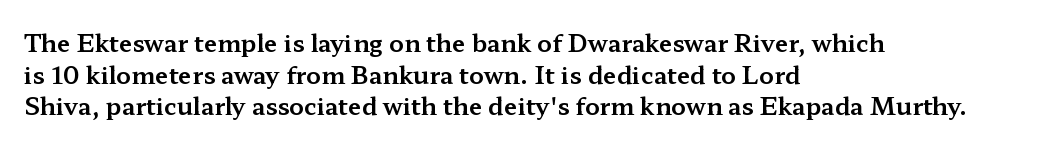
The image shows 24 px text type, upright; set left-aligned, normal line spacing (1.32x), normal letter spacing, not underlined.
